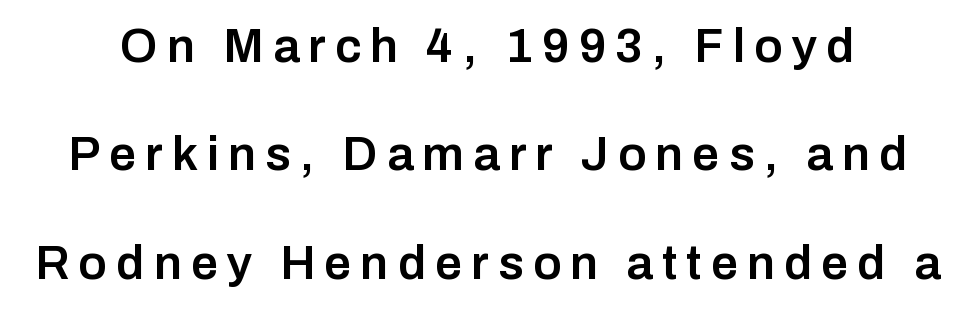
{"serif": "no", "italic": "no", "bold": "semi", "weight": "semibold", "width": "normal", "stroke_contrast": "low", "x_height": "medium", "monospaced": "no", "underline": "no", "line_spacing": "loose", "line_spacing_ratio": 2.26, "glyph_px": 48}
